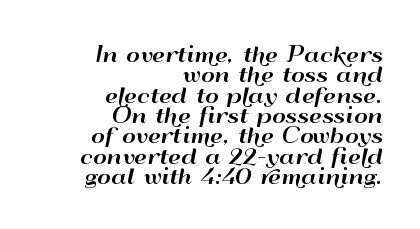
{"underline": "no", "align": "right", "line_spacing": "tight", "line_spacing_ratio": 0.97, "letter_spacing": "normal", "letter_spacing_em": 0.0, "glyph_px": 21}
